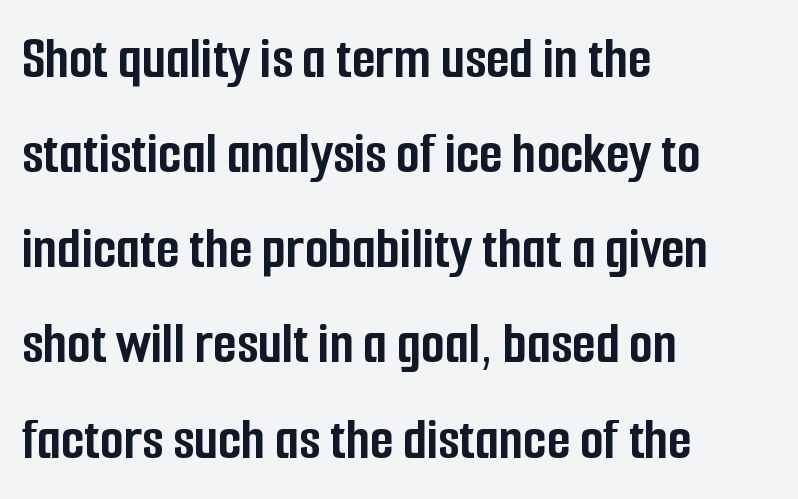
The image shows 61 px semibold, condensed sans-serif type, upright; set left-aligned, normal line spacing (1.56x), normal letter spacing, not underlined; low stroke contrast and a medium x-height.
